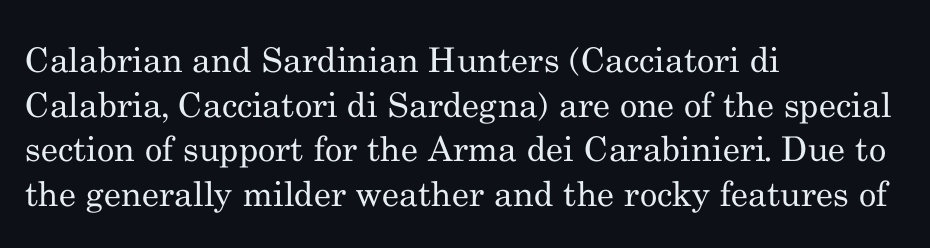
Q: Is the text bold? A: No.
Q: Is the text italic (slanted)? A: No, it is upright.
Q: Is the typeface a serif or a sans-serif typeface? A: Serif.
Q: Is the text underlined? A: No.
Q: How is the paragraph aligned? A: Left-aligned.
Q: Is the spacing between letters normal or unusually wide? A: Normal.
Q: Is the spacing between lines tight, normal or loose? A: Normal.
Q: Width (condensed, normal, or wide)? A: Normal.
Q: Stroke contrast? A: Medium.
Q: x-height? A: Small.
Q: Monospaced? A: No.
